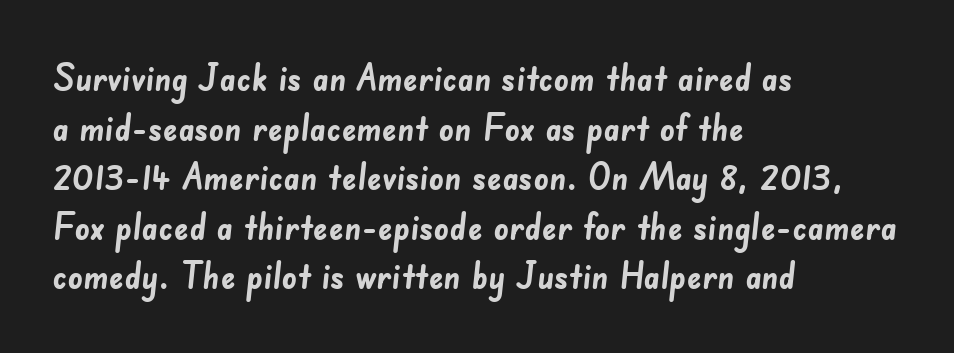
The image shows 37 px semibold sans-serif type; set left-aligned, normal line spacing (1.34x), normal letter spacing, not underlined; low stroke contrast and a small x-height.
